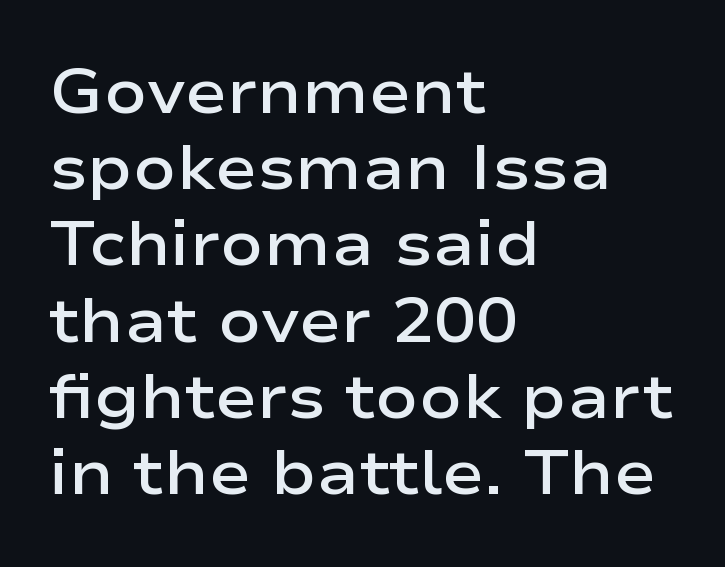
The image shows 63 px semibold, wide sans-serif type, upright; set left-aligned, line spacing 1.21x, normal letter spacing, not underlined; low stroke contrast and a medium x-height.
